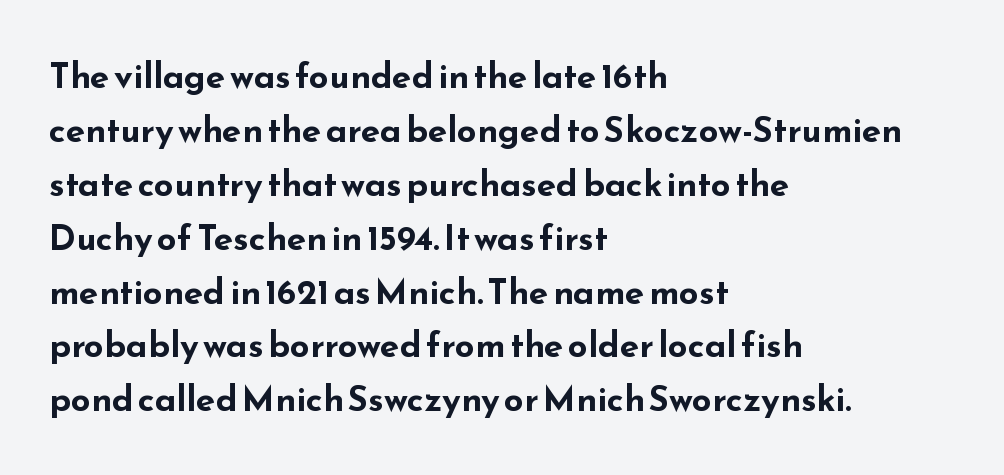
The image shows 35 px bold, wide sans-serif type, upright; set left-aligned, normal line spacing (1.54x), normal letter spacing, not underlined; low stroke contrast and a small x-height.
